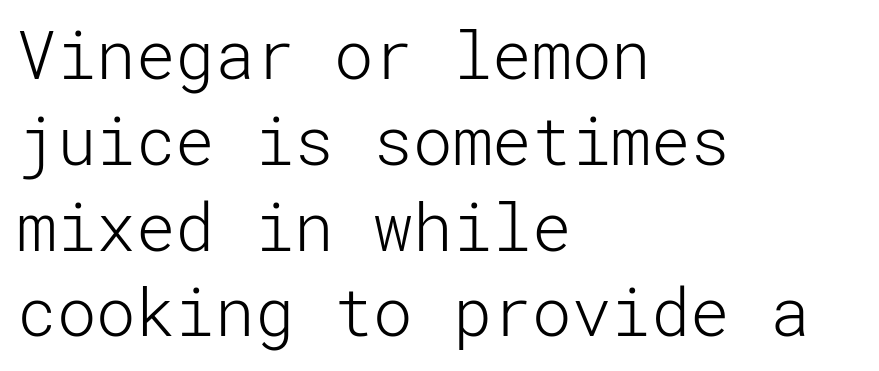
Q: Is the text bold? A: No.
Q: Is the text italic (slanted)? A: No, it is upright.
Q: Is the typeface a serif or a sans-serif typeface? A: Sans-serif.
Q: Is the text underlined? A: No.
Q: How is the paragraph aligned? A: Left-aligned.
Q: Is the spacing between letters normal or unusually wide? A: Normal.
Q: Is the spacing between lines tight, normal or loose? A: Normal.
Q: Width (condensed, normal, or wide)? A: Normal.
Q: Stroke contrast? A: Low.
Q: x-height? A: Medium.
